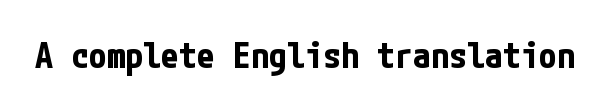
Q: Is the text bold? A: Yes.
Q: Is the text italic (slanted)? A: No, it is upright.
Q: Is the typeface a serif or a sans-serif typeface? A: Sans-serif.
Q: Is the text underlined? A: No.
Q: Is the spacing between letters normal or unusually wide? A: Normal.
Q: Width (condensed, normal, or wide)? A: Condensed.
Q: Stroke contrast? A: Low.
Q: x-height? A: Medium.
